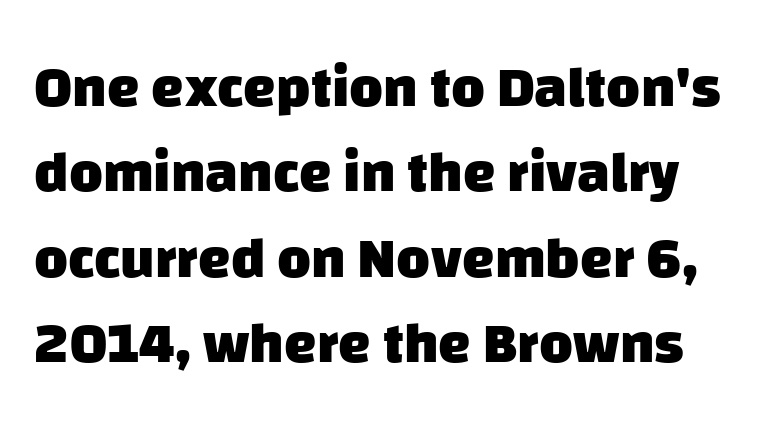
Q: Is the text bold? A: Yes.
Q: Is the typeface a serif or a sans-serif typeface? A: Sans-serif.
Q: Is the text underlined? A: No.
Q: Is the spacing between letters normal or unusually wide? A: Normal.
Q: Is the spacing between lines tight, normal or loose? A: Normal.
Q: Width (condensed, normal, or wide)? A: Normal.
Q: Stroke contrast? A: Low.
Q: x-height? A: Large.
Q: Monospaced? A: No.
